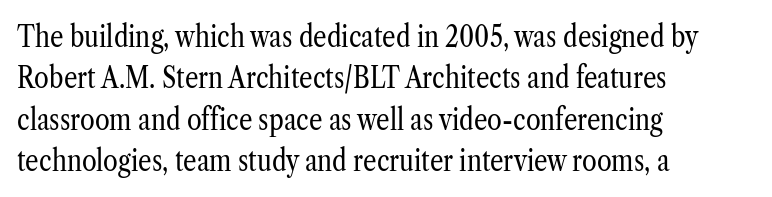
{"serif": "yes", "italic": "no", "bold": "no", "weight": "regular", "width": "condensed", "stroke_contrast": "low", "x_height": "medium", "monospaced": "no", "underline": "no", "align": "left", "line_spacing": "normal", "line_spacing_ratio": 1.38, "letter_spacing": "normal", "letter_spacing_em": 0.0, "glyph_px": 30}
